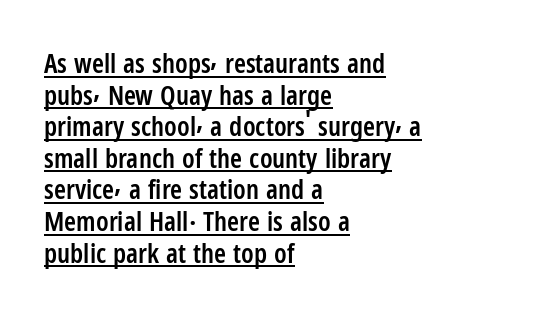
The image shows 27 px text type, upright; set left-aligned, line spacing 1.17x, normal letter spacing, underlined.
